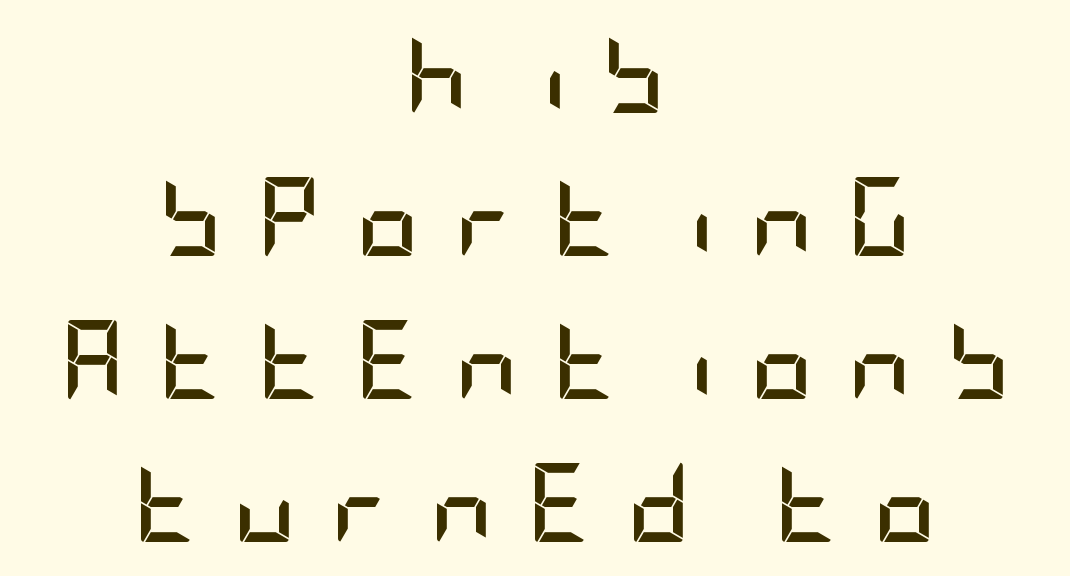
The image shows 79 px semibold, condensed sans-serif type, upright; set centered, line spacing 1.81x, unusually wide letter spacing (+0.43 em), not underlined; low stroke contrast and a large x-height.
